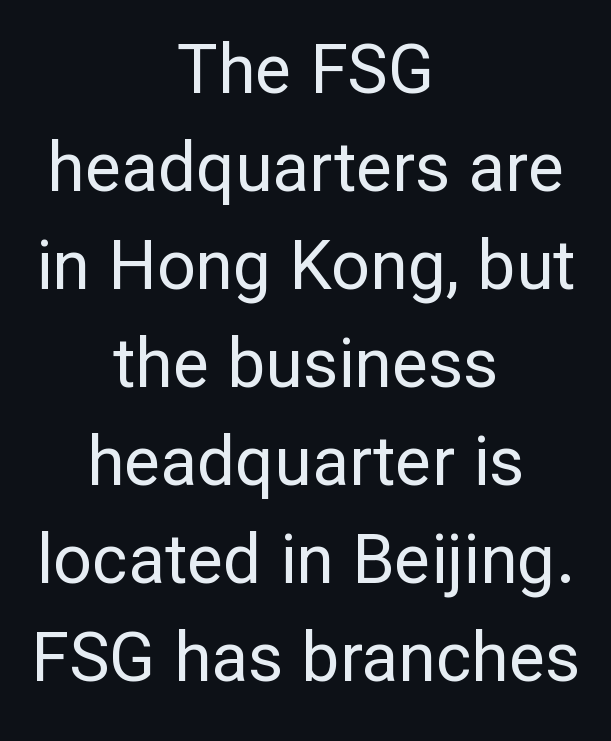
Q: Is the text bold? A: No.
Q: Is the text italic (slanted)? A: No, it is upright.
Q: Is the typeface a serif or a sans-serif typeface? A: Sans-serif.
Q: Is the text underlined? A: No.
Q: How is the paragraph aligned? A: Centered.
Q: Is the spacing between letters normal or unusually wide? A: Normal.
Q: Is the spacing between lines tight, normal or loose? A: Normal.
Q: Width (condensed, normal, or wide)? A: Normal.
Q: Stroke contrast? A: Low.
Q: x-height? A: Medium.
Q: Monospaced? A: No.
